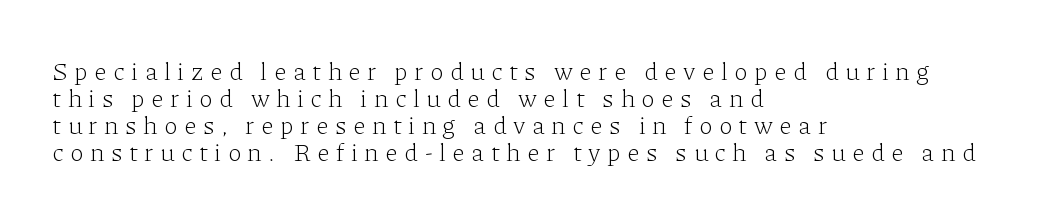
Q: Is the text bold? A: No.
Q: Is the text italic (slanted)? A: No, it is upright.
Q: Is the text underlined? A: No.
Q: How is the paragraph aligned? A: Left-aligned.
Q: Is the spacing between letters normal or unusually wide? A: Unusually wide.
Q: Is the spacing between lines tight, normal or loose? A: Tight.
